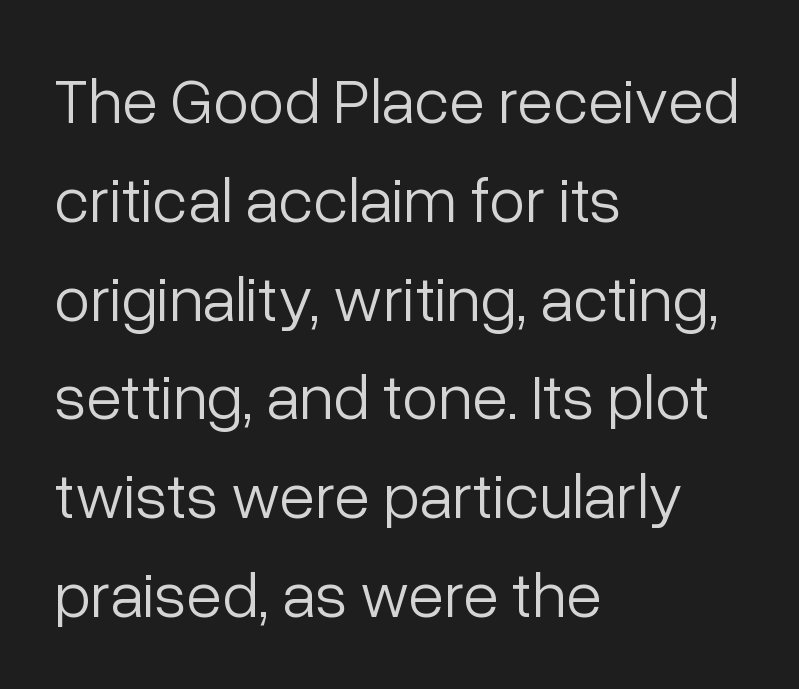
The line texture is even and compact thanks to regular tracking. You can tell it's not italic because the verticals are truly vertical. Has an underline been added? It has not. Do the characters align in a grid? No, the font is proportional.
